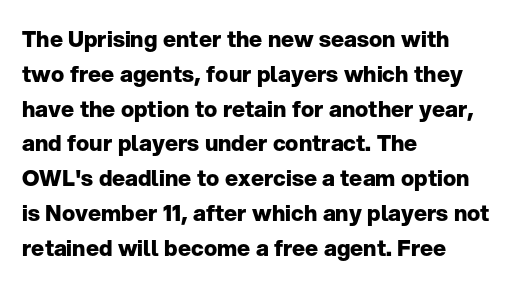
The image shows 22 px bold type, upright; set left-aligned, normal line spacing (1.58x), normal letter spacing, not underlined.
